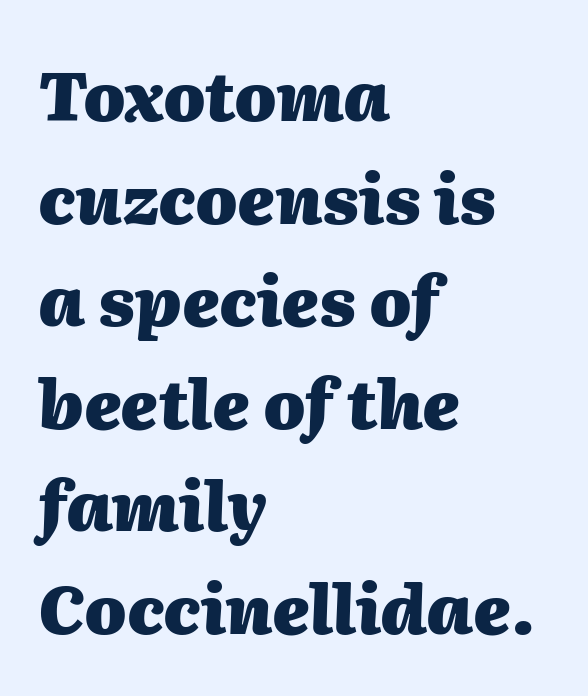
Q: Is the text bold? A: Yes.
Q: Is the text italic (slanted)? A: Yes, it leans right by about 2 degrees.
Q: Is the text underlined? A: No.
Q: How is the paragraph aligned? A: Left-aligned.
Q: Is the spacing between letters normal or unusually wide? A: Normal.
Q: Is the spacing between lines tight, normal or loose? A: Normal.
Q: Width (condensed, normal, or wide)? A: Normal.
Q: Stroke contrast? A: Medium.
Q: x-height? A: Medium.
Q: Monospaced? A: No.
